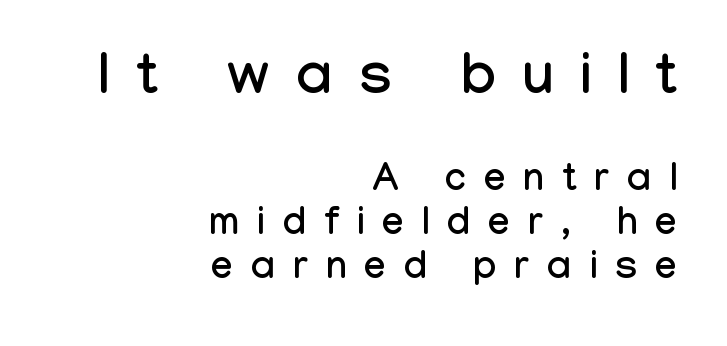
The image shows 58 px condensed sans-serif type, upright; set right-aligned, tight line spacing (1.12x), unusually wide letter spacing (+0.46 em), not underlined; the first (top) block is 1.49x larger; low stroke contrast and a medium x-height.
